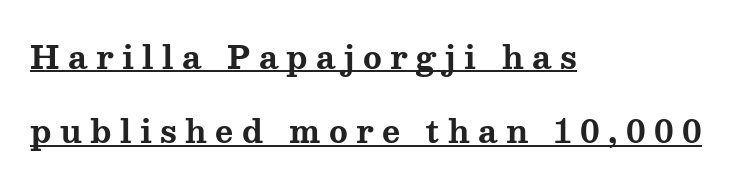
{"serif": "yes", "italic": "no", "bold": "yes", "weight": "bold", "width": "wide", "stroke_contrast": "medium", "x_height": "medium", "monospaced": "no", "underline": "yes", "align": "left", "line_spacing": "loose", "line_spacing_ratio": 2.4, "letter_spacing": "wide", "letter_spacing_em": 0.27, "glyph_px": 31}
